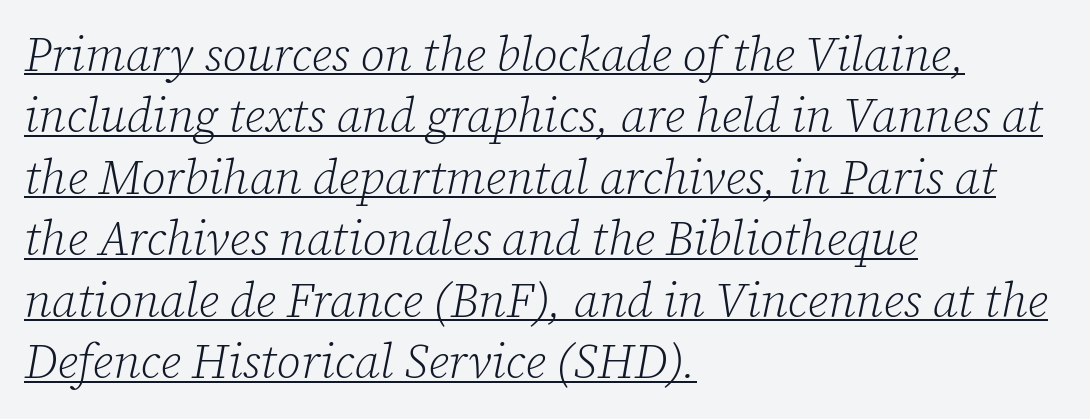
The image shows 48 px light serif type, italic (leaning right); set left-aligned, normal line spacing (1.28x), normal letter spacing, underlined; low stroke contrast and a medium x-height.
